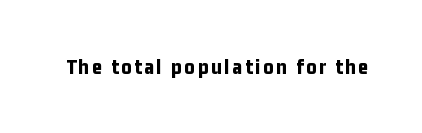
The image shows 22 px bold type, upright; set not underlined.
